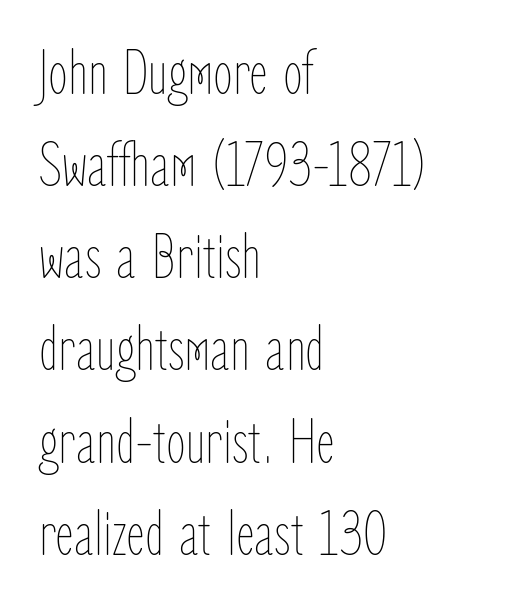
Spacing between characters is what you'd get straight out of the box. Line beginnings align vertically; line endings do not. This sample uses an upright cut, with every glyph sitting square on the baseline. Spacing verdict: proportional, widths tailored to each character. Words float on clear page, feet unadorned.
